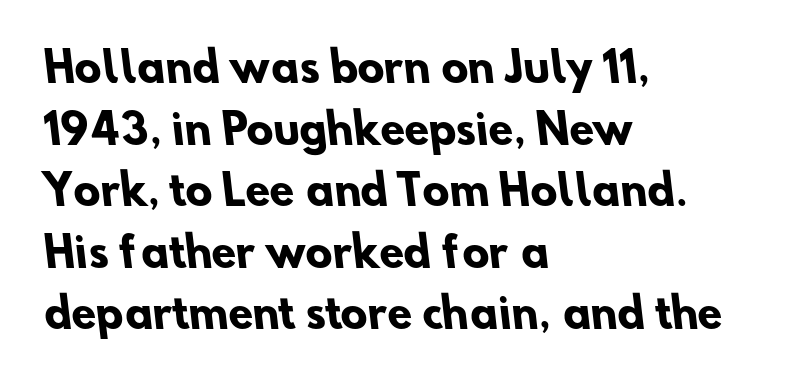
Q: Is the text bold? A: Yes.
Q: Is the typeface a serif or a sans-serif typeface? A: Sans-serif.
Q: Is the text underlined? A: No.
Q: How is the paragraph aligned? A: Left-aligned.
Q: Is the spacing between letters normal or unusually wide? A: Normal.
Q: Is the spacing between lines tight, normal or loose? A: Normal.
Q: Width (condensed, normal, or wide)? A: Normal.
Q: Stroke contrast? A: Low.
Q: x-height? A: Small.
Q: Monospaced? A: No.
